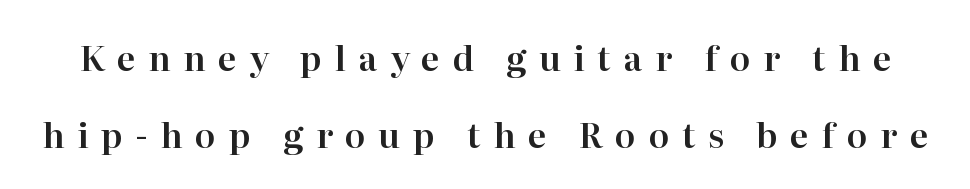
The image shows 34 px serif type, upright; set loose line spacing (2.26x), unusually wide letter spacing (+0.37 em), not underlined; high stroke contrast and a medium x-height.
